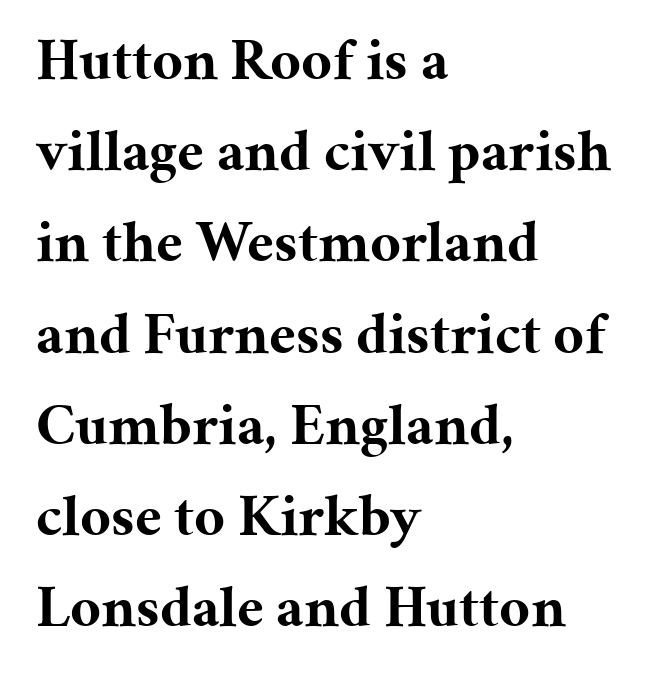
{"serif": "yes", "italic": "no", "bold": "yes", "weight": "bold", "width": "normal", "stroke_contrast": "medium", "x_height": "medium", "monospaced": "no", "underline": "no", "align": "left", "line_spacing": "normal", "line_spacing_ratio": 1.52, "letter_spacing": "normal", "letter_spacing_em": 0.0, "glyph_px": 60}
